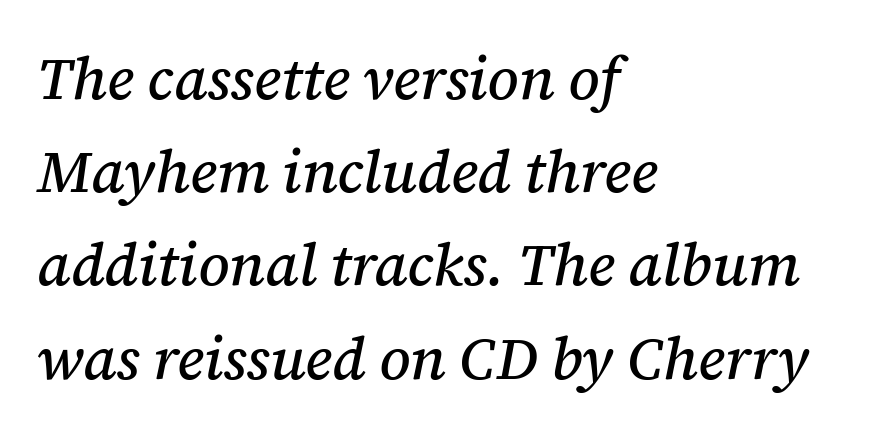
The image shows 59 px serif type, italic (leaning right); set left-aligned, normal line spacing (1.58x), normal letter spacing, not underlined; medium stroke contrast and a medium x-height.
